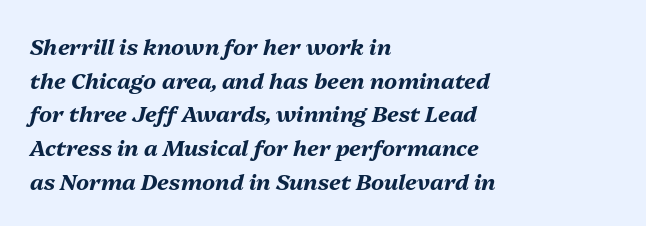
The image shows 22 px bold type, italic (leaning right); set left-aligned, normal line spacing (1.53x), normal letter spacing, not underlined.
